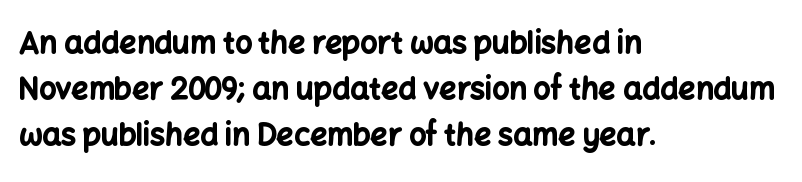
In terms of letterform style, serifs are entirely absent. Only glyphs here, with clear space below each row. Summary of weight: heavy, a full bold. The lettering stays uniformly vertical, giving the passage a roman look. Spacing verdict: proportional, widths tailored to each character.
